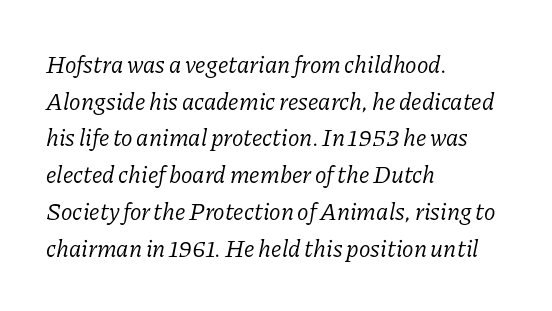
{"italic": "yes", "lean": "right", "slant_degrees": 11, "bold": "no", "underline": "no", "align": "left", "line_spacing": "normal", "line_spacing_ratio": 1.53, "letter_spacing": "normal", "letter_spacing_em": 0.0, "glyph_px": 24}
